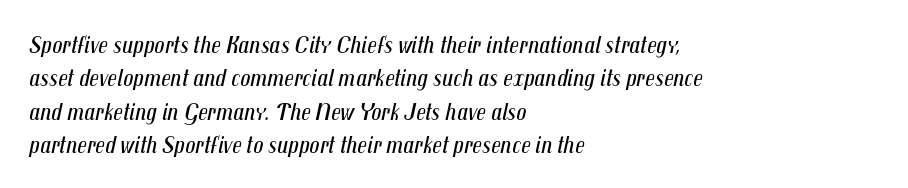
The strokes carry an ordinary text weight at most. The baseline area is clear. The designer left line spacing at the default. Slanted lettering throughout.
